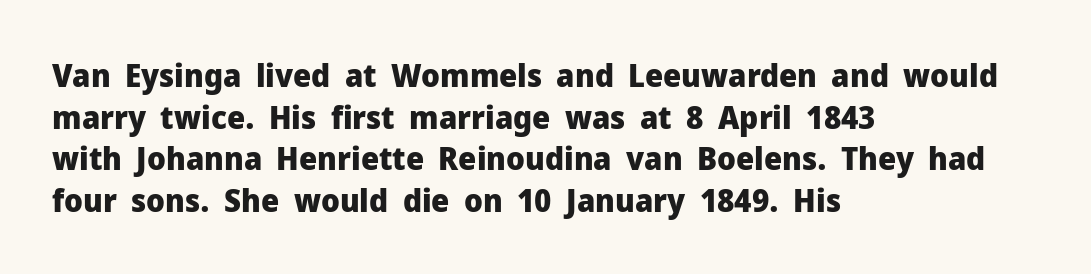
Vertically, the passage feels balanced, rows spaced as you'd expect. No extra tracking has been applied to these lines. The typeface chosen for these lines omits serifs. These words are printed bold, with thick strokes throughout. The letters stand upright; this is a roman face. Do the characters align in a grid? No, the font is proportional.
